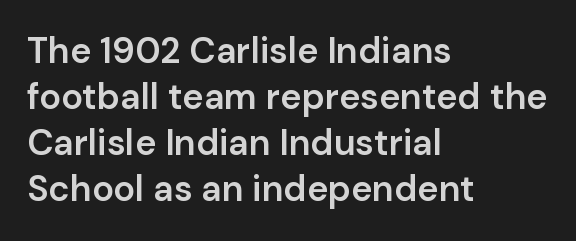
{"serif": "no", "italic": "no", "bold": "semi", "weight": "semibold", "width": "normal", "stroke_contrast": "low", "x_height": "medium", "monospaced": "no", "underline": "no", "align": "left", "line_spacing": "normal", "line_spacing_ratio": 1.28, "letter_spacing": "normal", "letter_spacing_em": 0.0, "glyph_px": 36}
